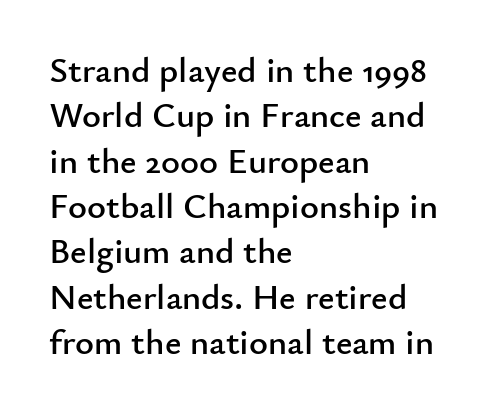
The image shows 36 px sans-serif type, upright; set left-aligned, normal line spacing (1.26x), normal letter spacing, not underlined; low stroke contrast and a small x-height.
